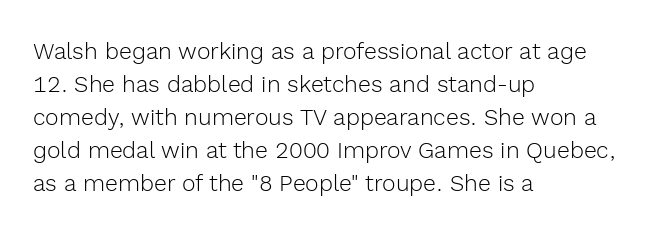
The image shows 23 px text type, upright; set left-aligned, normal line spacing (1.43x), normal letter spacing, not underlined.
